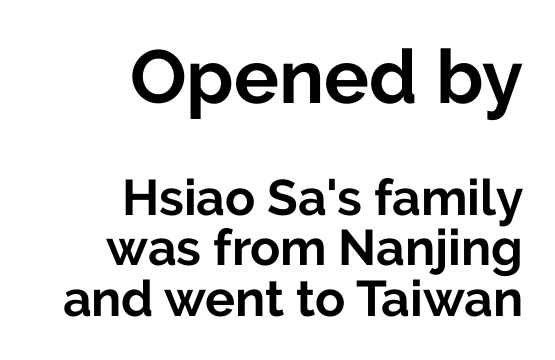
Only glyphs here, with clear space below each row. Letterform terminals end flat and unadorned throughout the passage. Each glyph is drawn with heavy, bold strokes. If you drew a ruler down the right edge, every line would touch it. Between one letter and the next there's only the usual sliver of space.
